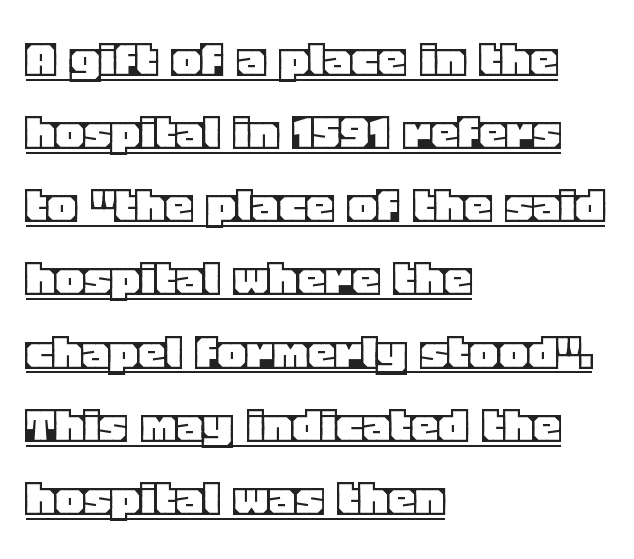
Q: Is the text italic (slanted)? A: No, it is upright.
Q: Is the text underlined? A: Yes.
Q: How is the paragraph aligned? A: Left-aligned.
Q: Is the spacing between letters normal or unusually wide? A: Normal.
Q: Is the spacing between lines tight, normal or loose? A: Normal.
Q: Width (condensed, normal, or wide)? A: Normal.
Q: x-height? A: Large.
Q: Monospaced? A: No.
